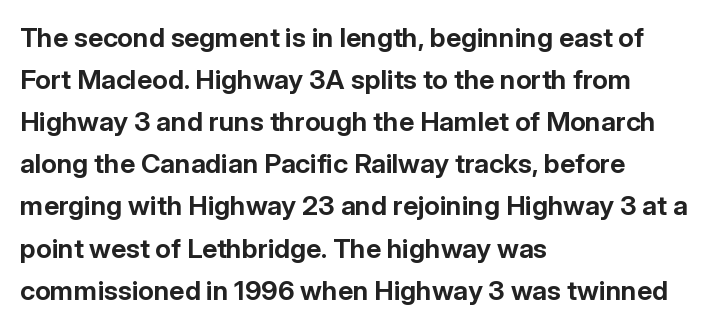
{"italic": "no", "bold": "yes", "underline": "no", "align": "left", "line_spacing": "normal", "line_spacing_ratio": 1.56, "letter_spacing": "normal", "letter_spacing_em": 0.0, "glyph_px": 27}
